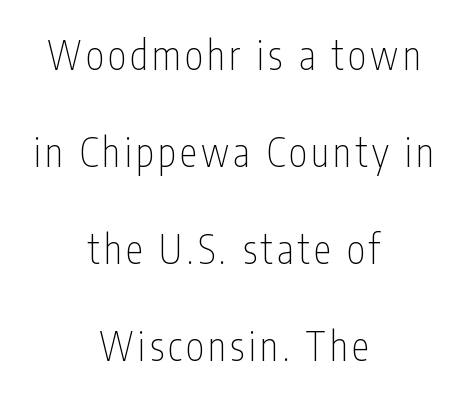
Q: Is the text bold? A: No.
Q: Is the text italic (slanted)? A: No, it is upright.
Q: Is the typeface a serif or a sans-serif typeface? A: Sans-serif.
Q: Is the text underlined? A: No.
Q: How is the paragraph aligned? A: Centered.
Q: Is the spacing between lines tight, normal or loose? A: Loose.
Q: Width (condensed, normal, or wide)? A: Condensed.
Q: Stroke contrast? A: Low.
Q: x-height? A: Medium.
Q: Monospaced? A: No.
